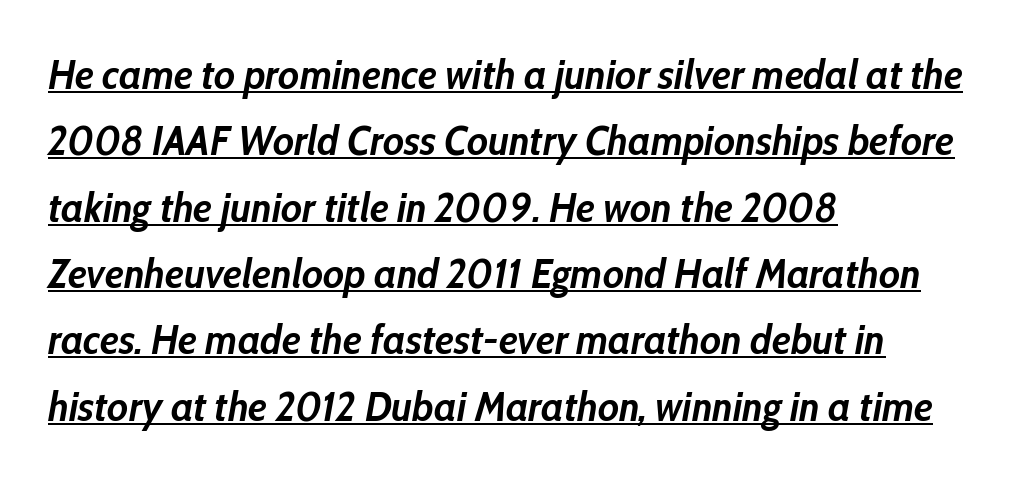
Caption: bold face, heavy strokes. Short note: letters normally spaced. Regarding leading, the lines here are spaced in the standard way. A typesetter would call this proportional, since set widths differ per character. Compared with undecorated copy, this sample adds a rule below the words.
